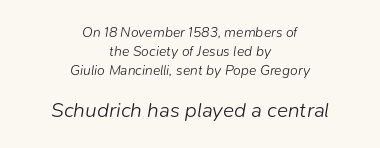
{"italic": "yes", "lean": "right", "slant_degrees": 9, "bold": "no", "underline": "no", "align": "center", "line_spacing": "normal", "line_spacing_ratio": 1.35, "letter_spacing": "normal", "letter_spacing_em": 0.0, "larger_block": "second", "size_ratio": 1.5, "glyph_px": 21}
